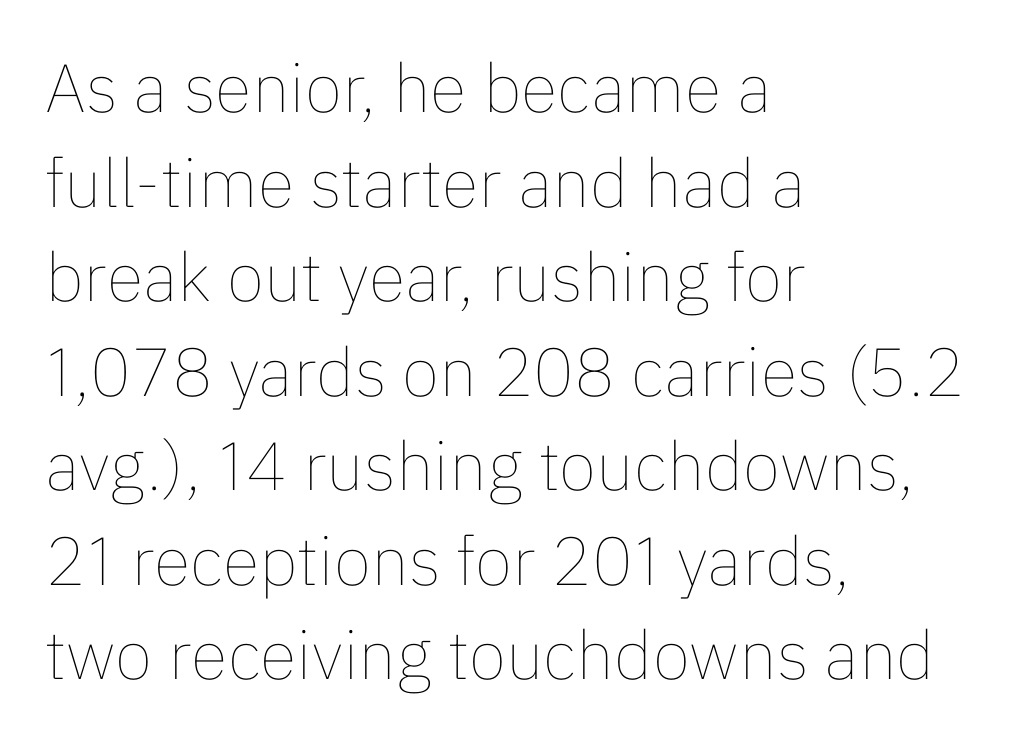
This block has exactly the height ordinary leading produces. Proportional: the letters do not fall into vertical columns. The words here are not underlined. Nothing heavy about these letters — not bold at all.
